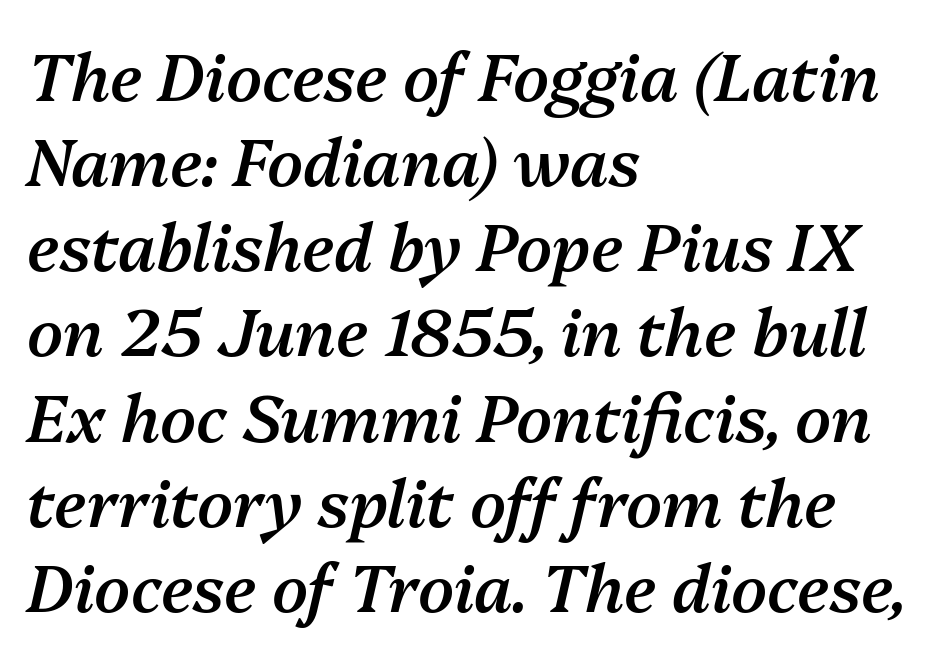
The image shows 65 px semibold type, italic (leaning right); set left-aligned, normal line spacing (1.31x), normal letter spacing, not underlined; medium stroke contrast and a medium x-height.
